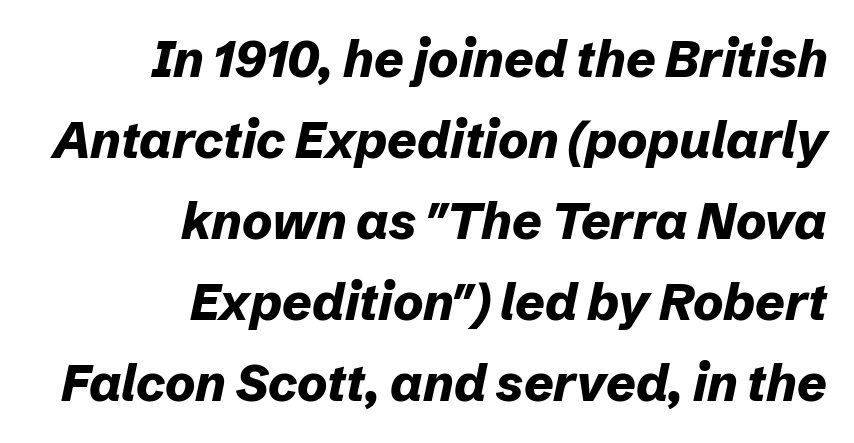
{"italic": "yes", "lean": "right", "slant_degrees": 12, "bold": "yes", "weight": "bold", "width": "normal", "stroke_contrast": "low", "x_height": "medium", "monospaced": "no", "underline": "no", "align": "right", "line_spacing": "normal", "line_spacing_ratio": 1.59, "letter_spacing": "normal", "letter_spacing_em": 0.0, "glyph_px": 51}
